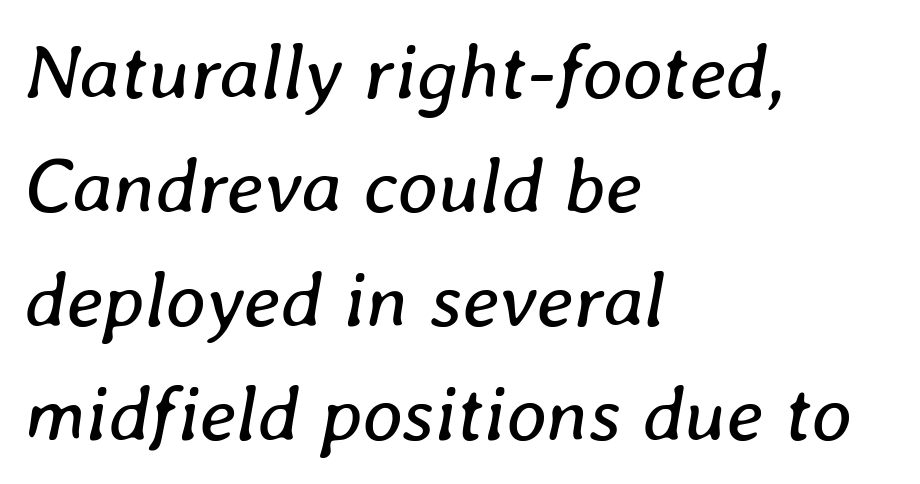
The image shows 78 px regular-weight type, italic (leaning right); set left-aligned, normal line spacing (1.46x), normal letter spacing, not underlined; low stroke contrast and a medium x-height.
